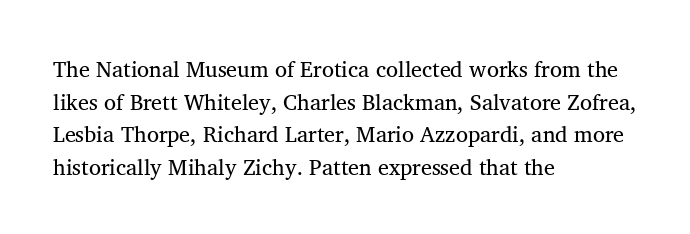
Q: Is the text bold? A: No.
Q: Is the text underlined? A: No.
Q: How is the paragraph aligned? A: Left-aligned.
Q: Is the spacing between letters normal or unusually wide? A: Normal.
Q: Is the spacing between lines tight, normal or loose? A: Normal.
